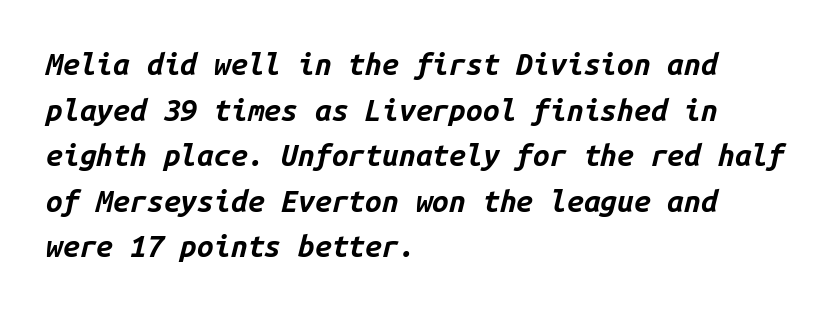
Q: Is the text bold? A: Yes.
Q: Is the text italic (slanted)? A: Yes, it leans right by about 14 degrees.
Q: Is the text underlined? A: No.
Q: How is the paragraph aligned? A: Left-aligned.
Q: Is the spacing between letters normal or unusually wide? A: Normal.
Q: Is the spacing between lines tight, normal or loose? A: Normal.
Q: Width (condensed, normal, or wide)? A: Normal.
Q: Stroke contrast? A: Low.
Q: x-height? A: Medium.
Q: Monospaced? A: Yes.
